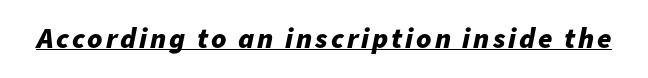
{"italic": "yes", "lean": "right", "slant_degrees": 11, "bold": "yes", "weight": "bold", "width": "normal", "stroke_contrast": "low", "x_height": "medium", "monospaced": "no", "underline": "yes", "glyph_px": 29}
